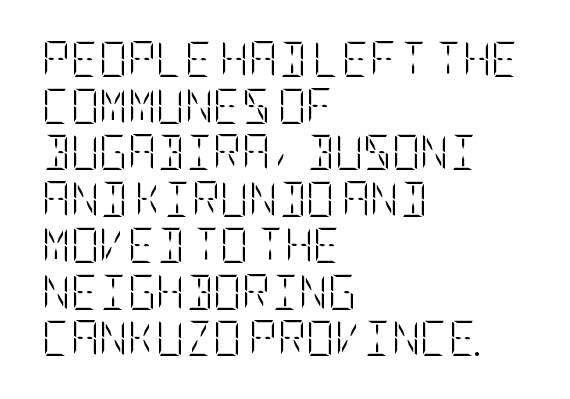
Q: Is the text bold? A: No.
Q: Is the text italic (slanted)? A: No, it is upright.
Q: Is the text underlined? A: No.
Q: How is the paragraph aligned? A: Left-aligned.
Q: Is the spacing between letters normal or unusually wide? A: Normal.
Q: Is the spacing between lines tight, normal or loose? A: Normal.
Q: Width (condensed, normal, or wide)? A: Condensed.
Q: Stroke contrast? A: Low.
Q: x-height? A: Large.
